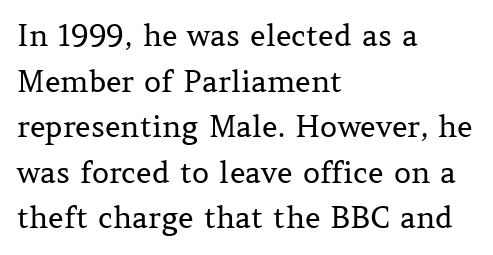
The image shows 30 px regular-weight serif type, upright; set left-aligned, normal line spacing (1.52x), normal letter spacing, not underlined; medium stroke contrast and a medium x-height.
